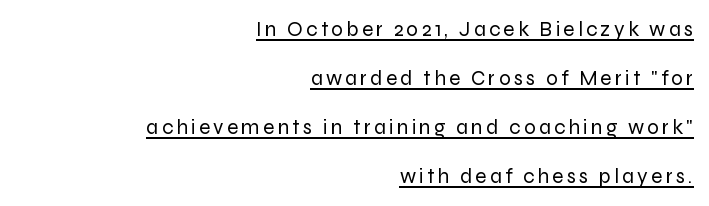
The image shows 21 px text type, upright; set right-aligned, loose line spacing (2.34x), underlined.
